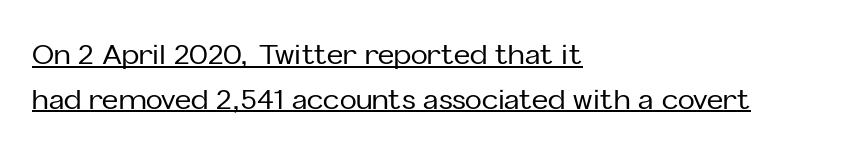
Unlike italic type, these characters show no tilt at all. Standard letterfit; no display-style spreading of the glyphs. Do the characters align in a grid? No, the font is proportional. The characters display no serif detailing; their extremities are plain.
